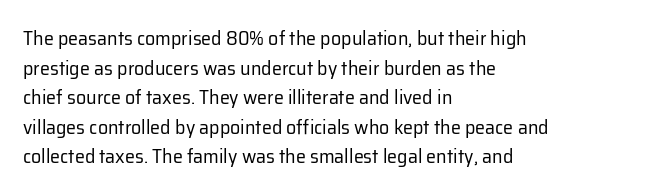
Compared with a typical body face, this is equally light or lighter still. The line texture is even and compact thanks to regular tracking. The space directly below the letters is spotless. Nope, not italic — everything's standing straight.
